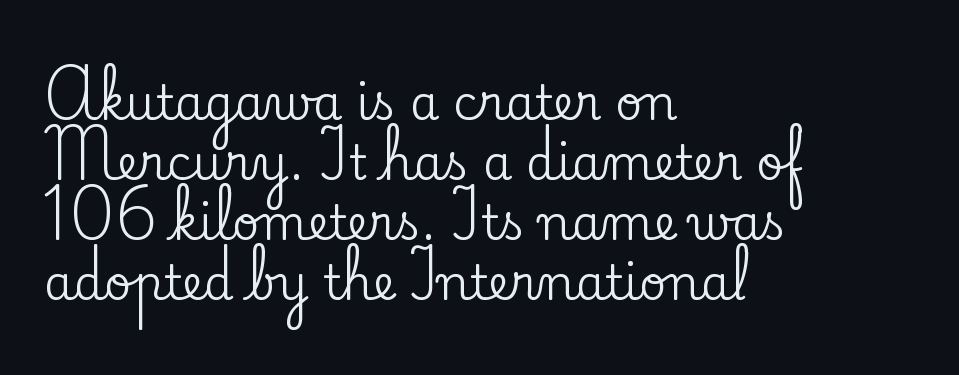
Horizontally, the lines are justified to the leading edge only. You can tell from the footed stems that serif type was used. A typesetter would call this zero additional tracking. Plain, unruled lines of type.
